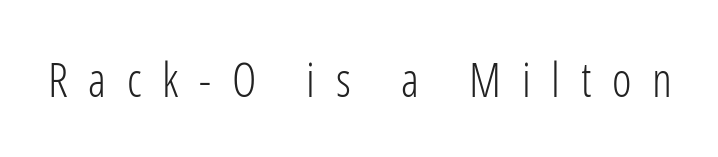
{"serif": "no", "italic": "no", "bold": "no", "weight": "light", "width": "condensed", "stroke_contrast": "low", "x_height": "medium", "monospaced": "no", "underline": "no", "letter_spacing": "wide", "letter_spacing_em": 0.44, "glyph_px": 47}
